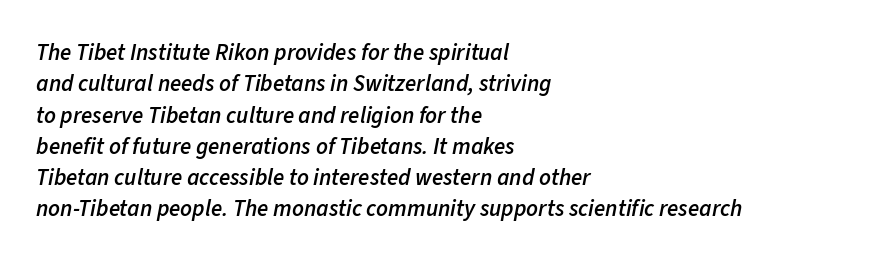
Q: Is the text bold? A: Semi-bold.
Q: Is the text italic (slanted)? A: Yes, it leans right by about 11 degrees.
Q: Is the text underlined? A: No.
Q: How is the paragraph aligned? A: Left-aligned.
Q: Is the spacing between letters normal or unusually wide? A: Normal.
Q: Is the spacing between lines tight, normal or loose? A: Normal.
